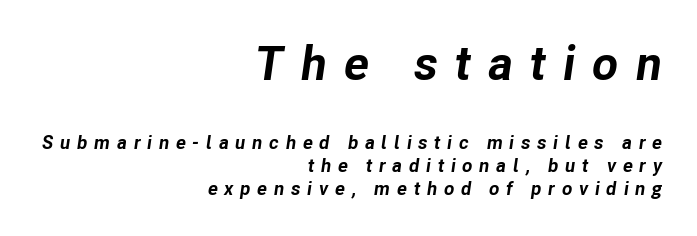
The image shows 48 px bold type, italic (leaning right); set right-aligned, line spacing 1.21x, unusually wide letter spacing (+0.35 em), not underlined; the first (top) block is 2.53x larger; low stroke contrast and a medium x-height.
